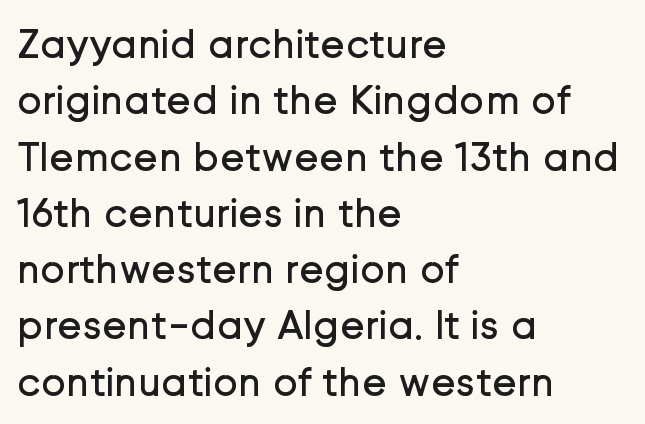
Examine the stroke ends and you'll find no serifs. A typesetter would call this proportional, since set widths differ per character. Lines of text with bare space underneath. In terms of letterspacing, this is plain default setting. One glance says typical: line gaps are just what's usual.
